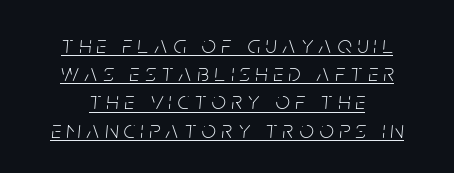
Q: Is the text bold? A: No.
Q: Is the text italic (slanted)? A: Yes, it leans right by about 5 degrees.
Q: Is the text underlined? A: Yes.
Q: How is the paragraph aligned? A: Centered.
Q: Is the spacing between letters normal or unusually wide? A: Unusually wide.
Q: Is the spacing between lines tight, normal or loose? A: Tight.
